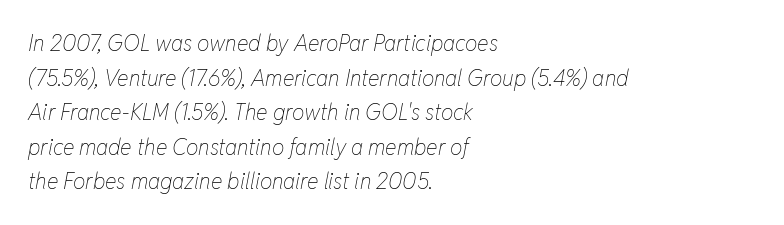
Heft: none added — not bold. The leading is moderate, giving the passage an even texture. Caption: multi-line text, flush left, ragged right. Only glyphs here, with clear space below each row. Between one letter and the next there's only the usual sliver of space.
